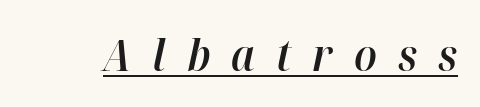
Between one letter and the next there's a generous, obvious gap. Observe the lean: these are italic letterforms. Moderately thickened strokes mark this as semibold type. The string is rendered with underlining switched on. This sample has the flowing, uneven cadence of proportional lettering.
